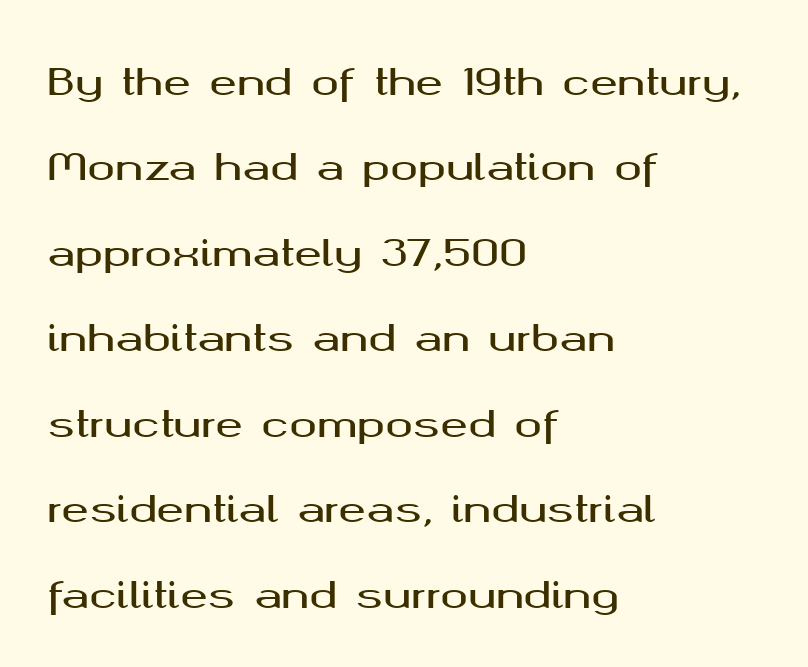
Q: Is the text italic (slanted)? A: No, it is upright.
Q: Is the typeface a serif or a sans-serif typeface? A: Sans-serif.
Q: Is the text underlined? A: No.
Q: How is the paragraph aligned? A: Left-aligned.
Q: Is the spacing between letters normal or unusually wide? A: Normal.
Q: Is the spacing between lines tight, normal or loose? A: Loose.
Q: Width (condensed, normal, or wide)? A: Wide.
Q: Stroke contrast? A: Medium.
Q: x-height? A: Medium.
Q: Monospaced? A: No.
